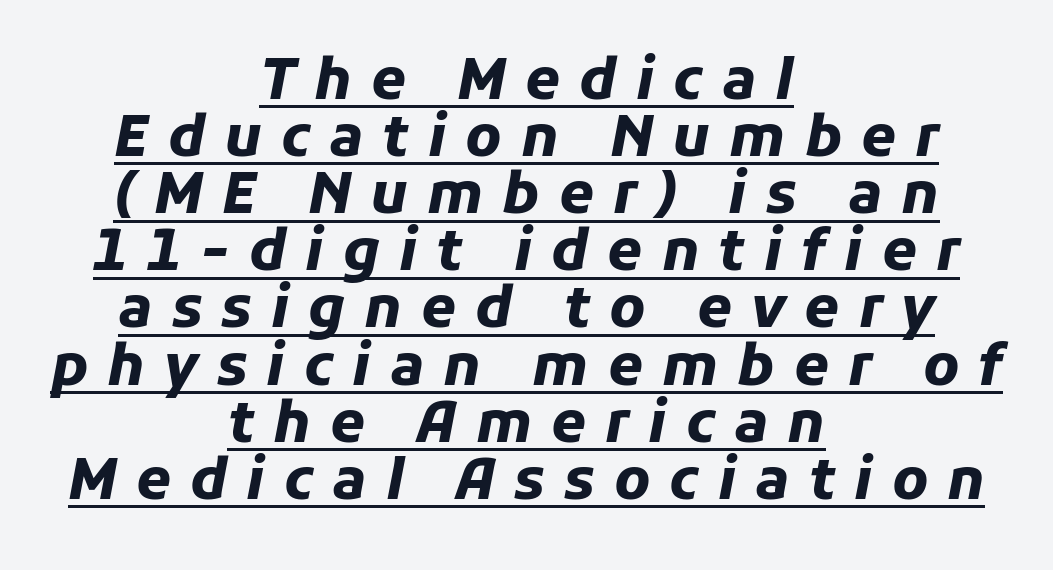
Q: Is the text bold? A: Yes.
Q: Is the text italic (slanted)? A: Yes, it leans right by about 11 degrees.
Q: Is the text underlined? A: Yes.
Q: How is the paragraph aligned? A: Centered.
Q: Is the spacing between letters normal or unusually wide? A: Unusually wide.
Q: Is the spacing between lines tight, normal or loose? A: Tight.
Q: Width (condensed, normal, or wide)? A: Normal.
Q: Stroke contrast? A: Low.
Q: x-height? A: Medium.
Q: Monospaced? A: No.
